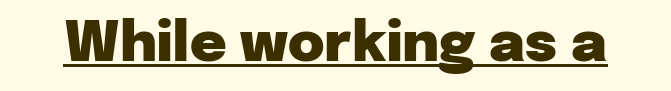
Q: Is the text bold? A: Yes.
Q: Is the text italic (slanted)? A: No, it is upright.
Q: Is the typeface a serif or a sans-serif typeface? A: Sans-serif.
Q: Is the text underlined? A: Yes.
Q: Is the spacing between letters normal or unusually wide? A: Normal.
Q: Width (condensed, normal, or wide)? A: Normal.
Q: Stroke contrast? A: Low.
Q: x-height? A: Medium.
Q: Monospaced? A: No.
